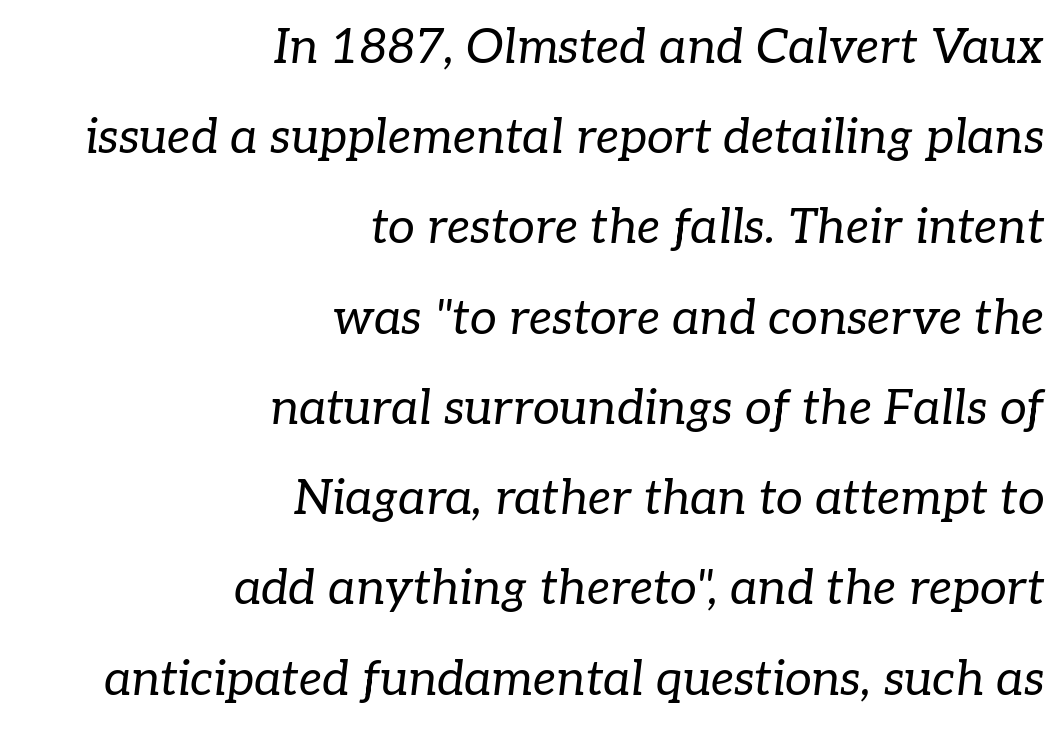
{"serif": "yes", "italic": "yes", "lean": "right", "slant_degrees": 7, "bold": "no", "weight": "regular", "width": "normal", "stroke_contrast": "low", "x_height": "medium", "monospaced": "no", "underline": "no", "align": "right", "line_spacing_ratio": 1.88, "letter_spacing": "normal", "letter_spacing_em": 0.0, "glyph_px": 48}
